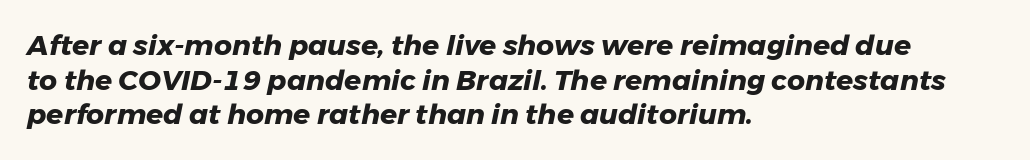
Q: Is the text bold? A: Yes.
Q: Is the text italic (slanted)? A: Yes, it leans right by about 11 degrees.
Q: Is the text underlined? A: No.
Q: How is the paragraph aligned? A: Left-aligned.
Q: Is the spacing between letters normal or unusually wide? A: Normal.
Q: Width (condensed, normal, or wide)? A: Normal.
Q: Stroke contrast? A: Low.
Q: x-height? A: Medium.
Q: Monospaced? A: No.
